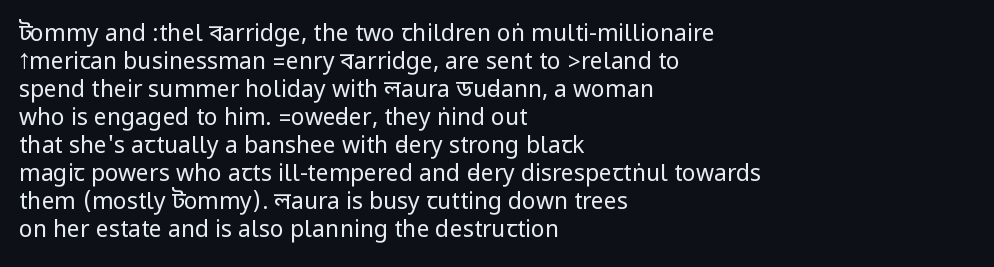
Every stem runs plumb, perpendicular to the baseline. Layout note: lines flush left. Decoration check: the copy has no underline. Short note: letters normally spaced.
